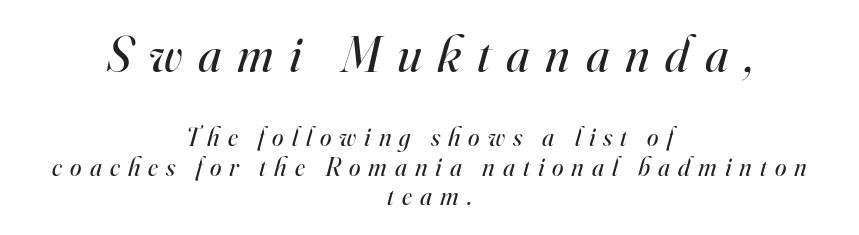
Q: Is the text bold? A: No.
Q: Is the text italic (slanted)? A: Yes, it leans right by about 16 degrees.
Q: Is the typeface a serif or a sans-serif typeface? A: Serif.
Q: Is the text underlined? A: No.
Q: How is the paragraph aligned? A: Centered.
Q: Is the spacing between letters normal or unusually wide? A: Unusually wide.
Q: Is the spacing between lines tight, normal or loose? A: Tight.
Q: Which block of text is set in a larger size, the first (top) or the second (bottom)? A: The first (top) one.
Q: Width (condensed, normal, or wide)? A: Normal.
Q: Stroke contrast? A: High.
Q: x-height? A: Small.
Q: Monospaced? A: No.
